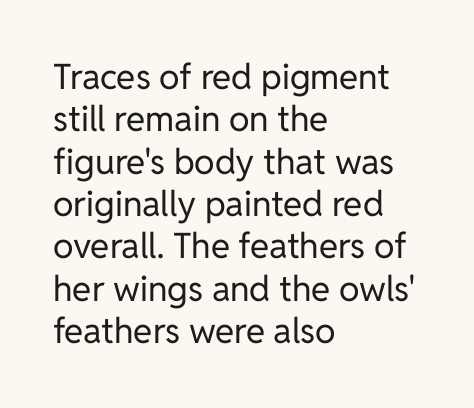
{"serif": "no", "italic": "no", "bold": "no", "weight": "regular", "width": "normal", "stroke_contrast": "low", "x_height": "medium", "monospaced": "no", "underline": "no", "align": "left", "line_spacing_ratio": 1.21, "letter_spacing": "normal", "letter_spacing_em": 0.0, "glyph_px": 35}
